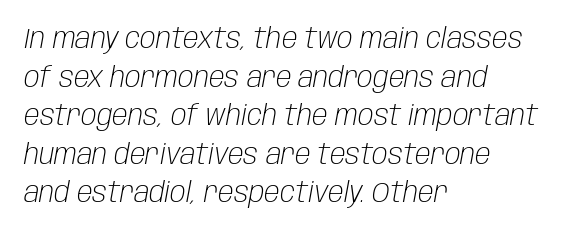
{"italic": "yes", "lean": "right", "slant_degrees": 10, "bold": "no", "weight": "light", "width": "condensed", "stroke_contrast": "low", "x_height": "large", "monospaced": "no", "underline": "no", "align": "left", "line_spacing": "normal", "line_spacing_ratio": 1.33, "letter_spacing": "normal", "letter_spacing_em": 0.0, "glyph_px": 29}
